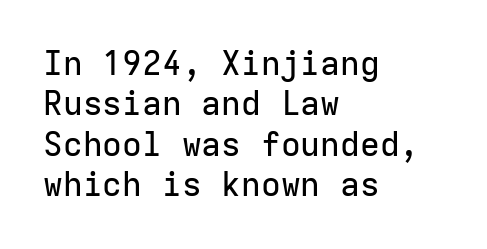
Q: Is the text italic (slanted)? A: No, it is upright.
Q: Is the typeface a serif or a sans-serif typeface? A: Sans-serif.
Q: Is the text underlined? A: No.
Q: How is the paragraph aligned? A: Left-aligned.
Q: Is the spacing between letters normal or unusually wide? A: Normal.
Q: Width (condensed, normal, or wide)? A: Normal.
Q: Stroke contrast? A: Low.
Q: x-height? A: Medium.
Q: Monospaced? A: Yes.
